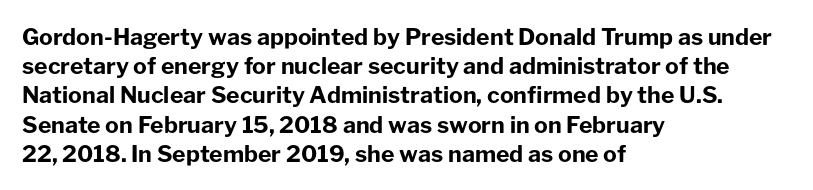
The image shows 23 px bold type, upright; set left-aligned, normal line spacing (1.27x), normal letter spacing, not underlined.
